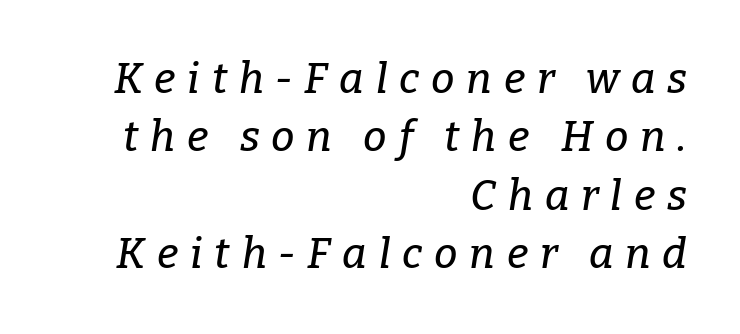
The image shows 42 px serif type, italic (leaning right); set right-aligned, normal line spacing (1.39x), unusually wide letter spacing (+0.28 em), not underlined; low stroke contrast and a medium x-height.
